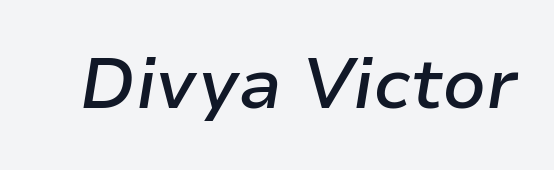
The image shows 71 px semibold type, italic (leaning right); set normal letter spacing, not underlined; low stroke contrast and a medium x-height.
